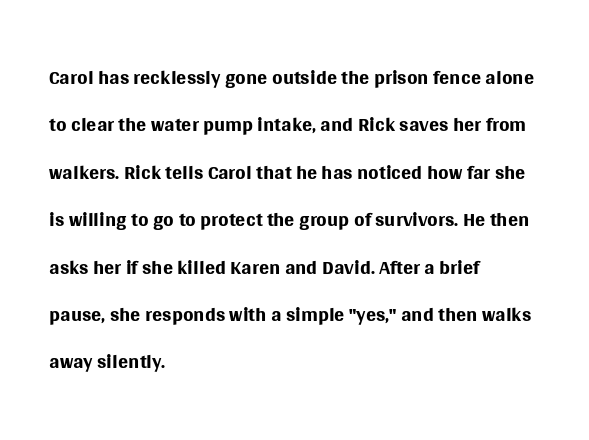
{"serif": "no", "italic": "no", "bold": "no", "weight": "regular", "width": "normal", "stroke_contrast": "medium", "x_height": "large", "monospaced": "no", "underline": "no", "align": "left", "line_spacing": "normal", "line_spacing_ratio": 1.58, "letter_spacing": "normal", "letter_spacing_em": 0.0, "glyph_px": 30}
